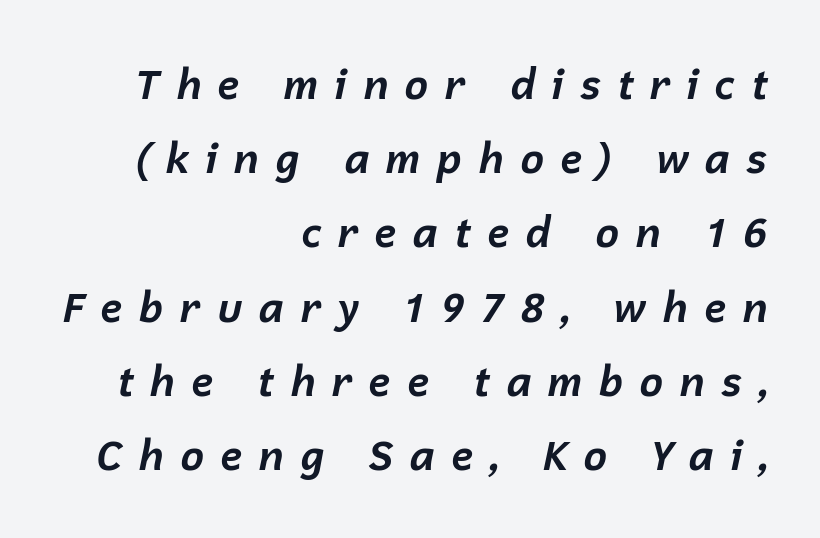
Character widths vary here, with narrow letters taking less room than wide ones. Words float on clear page, feet unadorned. Yep, that's italic — everything's leaning. Compared with typical body copy, the letter spacing here is much looser.
